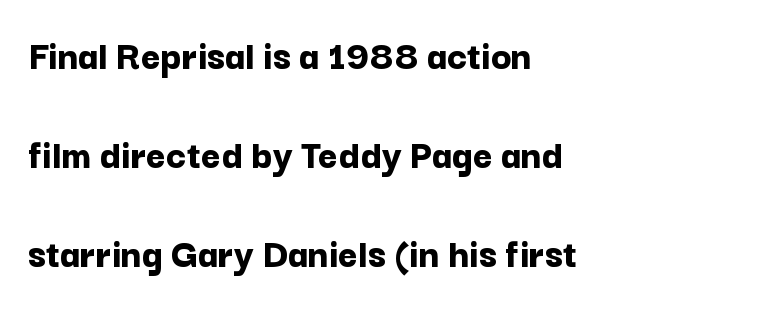
{"serif": "no", "italic": "no", "bold": "yes", "weight": "bold", "width": "normal", "stroke_contrast": "low", "x_height": "medium", "monospaced": "no", "underline": "no", "align": "left", "line_spacing": "loose", "line_spacing_ratio": 2.36, "letter_spacing": "normal", "letter_spacing_em": 0.0, "glyph_px": 42}
